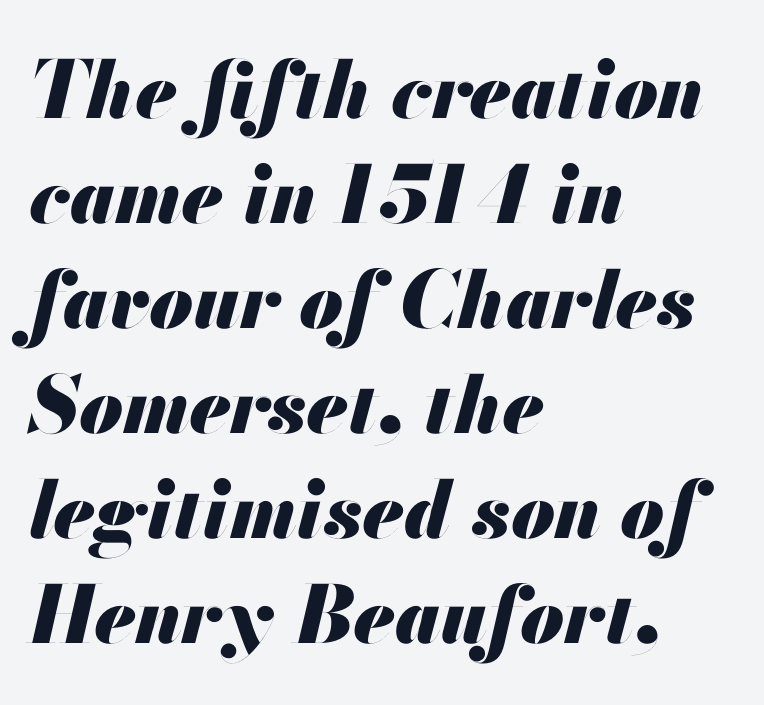
{"italic": "yes", "lean": "right", "slant_degrees": 13, "bold": "yes", "weight": "heavy", "width": "normal", "stroke_contrast": "medium", "x_height": "small", "monospaced": "no", "underline": "no", "align": "left", "line_spacing": "normal", "line_spacing_ratio": 1.33, "letter_spacing": "normal", "letter_spacing_em": 0.0, "glyph_px": 79}
